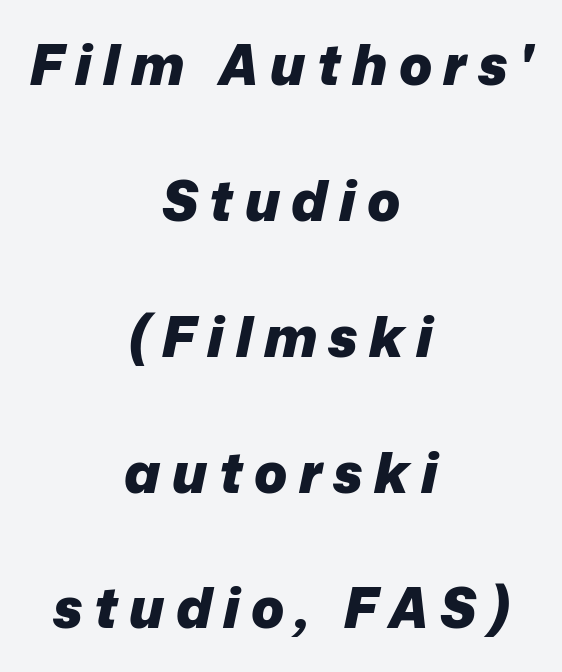
Q: Is the text bold? A: Yes.
Q: Is the text italic (slanted)? A: Yes, it leans right by about 12 degrees.
Q: Is the text underlined? A: No.
Q: How is the paragraph aligned? A: Centered.
Q: Is the spacing between letters normal or unusually wide? A: Unusually wide.
Q: Is the spacing between lines tight, normal or loose? A: Loose.
Q: Width (condensed, normal, or wide)? A: Normal.
Q: Stroke contrast? A: Low.
Q: x-height? A: Medium.
Q: Monospaced? A: No.
